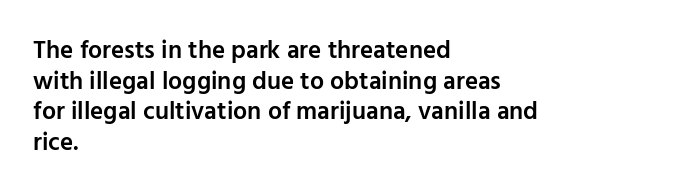
{"italic": "no", "bold": "semi", "underline": "no", "align": "left", "line_spacing_ratio": 1.23, "letter_spacing": "normal", "letter_spacing_em": 0.0, "glyph_px": 25}
